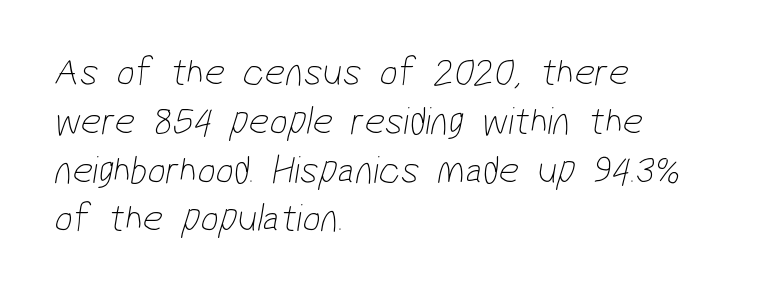
Spacing verdict: proportional, widths tailored to each character. Short and long lines alike share a common starting point at left. Letter spacing: default. Is this a sans? Yes — the strokes have no serifs. The space beneath each line is pristine and unruled.
